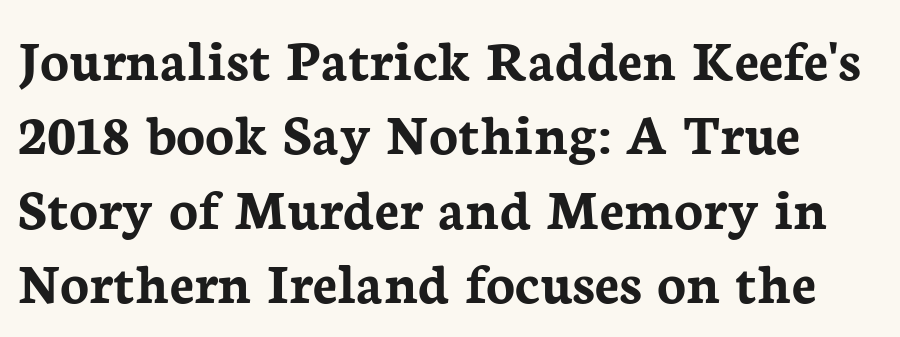
The image shows 60 px semibold serif type, upright; set line spacing 1.24x, normal letter spacing, not underlined; low stroke contrast and a medium x-height.
